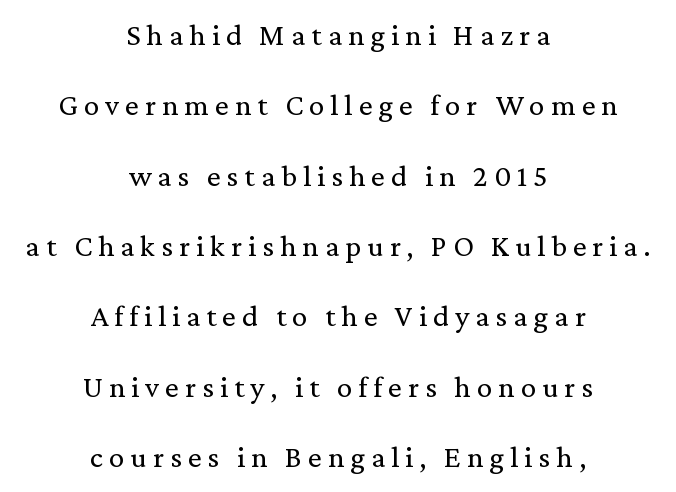
{"serif": "yes", "italic": "no", "bold": "no", "weight": "regular", "width": "normal", "stroke_contrast": "low", "x_height": "medium", "monospaced": "no", "underline": "no", "align": "center", "line_spacing": "loose", "line_spacing_ratio": 2.27, "glyph_px": 31}
